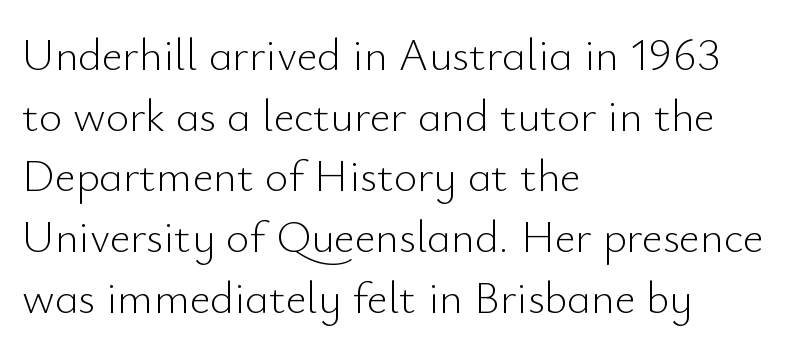
The image shows 45 px light sans-serif type, upright; set left-aligned, normal line spacing (1.35x), normal letter spacing, not underlined; low stroke contrast and a small x-height.
